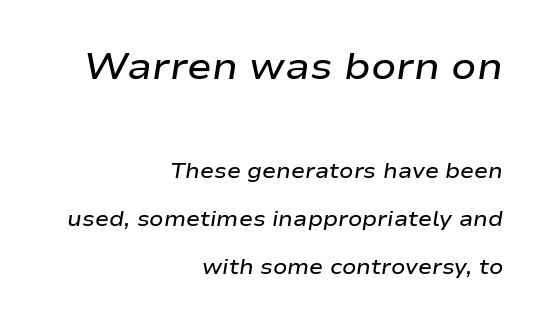
Character widths vary here, with narrow letters taking less room than wide ones. Look at the tracking — it's just the regular setting, nothing added. Bold? Not quite — semibold, heavier than regular but stopping short. The passage shown stacks its lines with a broad gap. The typesetter chose a ragged-left arrangement here.
